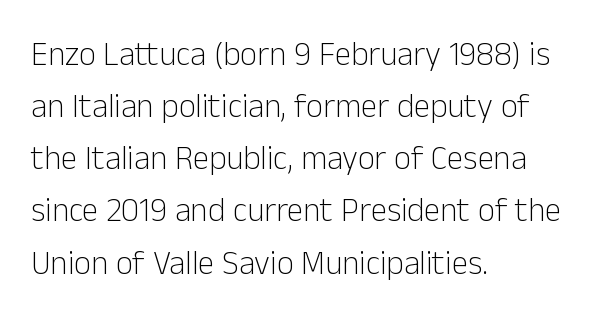
Q: Is the text bold? A: No.
Q: Is the text italic (slanted)? A: No, it is upright.
Q: Is the typeface a serif or a sans-serif typeface? A: Sans-serif.
Q: Is the text underlined? A: No.
Q: How is the paragraph aligned? A: Left-aligned.
Q: Is the spacing between letters normal or unusually wide? A: Normal.
Q: Is the spacing between lines tight, normal or loose? A: Normal.
Q: Width (condensed, normal, or wide)? A: Normal.
Q: Stroke contrast? A: Low.
Q: x-height? A: Medium.
Q: Monospaced? A: No.
